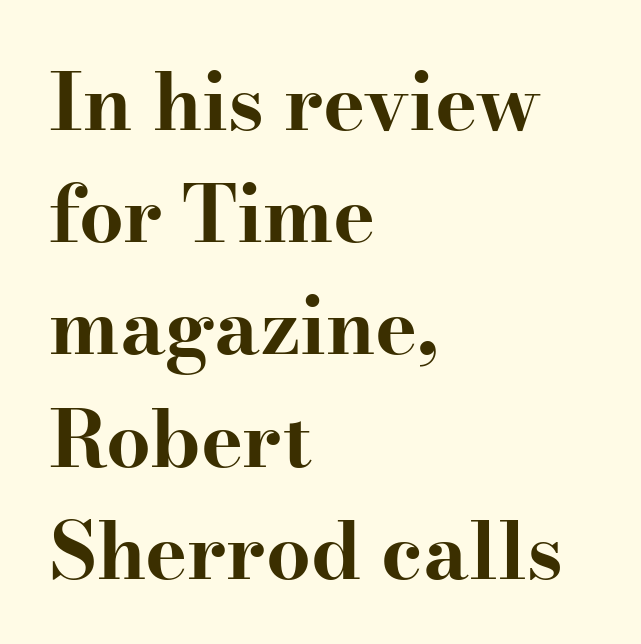
Q: Is the text bold? A: Yes.
Q: Is the text italic (slanted)? A: No, it is upright.
Q: Is the typeface a serif or a sans-serif typeface? A: Serif.
Q: Is the text underlined? A: No.
Q: How is the paragraph aligned? A: Left-aligned.
Q: Is the spacing between letters normal or unusually wide? A: Normal.
Q: Is the spacing between lines tight, normal or loose? A: Normal.
Q: Width (condensed, normal, or wide)? A: Wide.
Q: Stroke contrast? A: High.
Q: x-height? A: Small.
Q: Monospaced? A: No.
